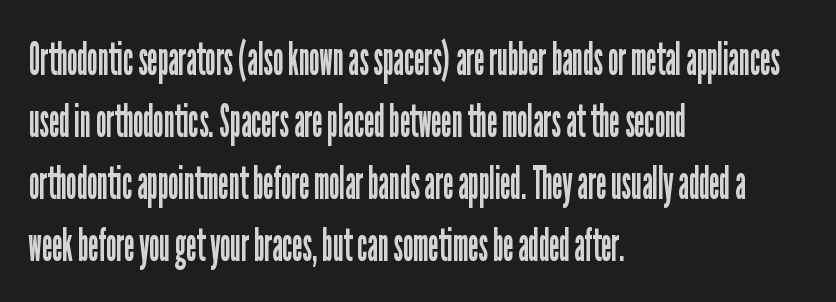
Q: Is the text bold? A: No.
Q: Is the text italic (slanted)? A: No, it is upright.
Q: Is the typeface a serif or a sans-serif typeface? A: Sans-serif.
Q: Is the text underlined? A: No.
Q: How is the paragraph aligned? A: Left-aligned.
Q: Is the spacing between letters normal or unusually wide? A: Normal.
Q: Is the spacing between lines tight, normal or loose? A: Normal.
Q: Width (condensed, normal, or wide)? A: Condensed.
Q: Stroke contrast? A: Low.
Q: x-height? A: Medium.
Q: Monospaced? A: No.
